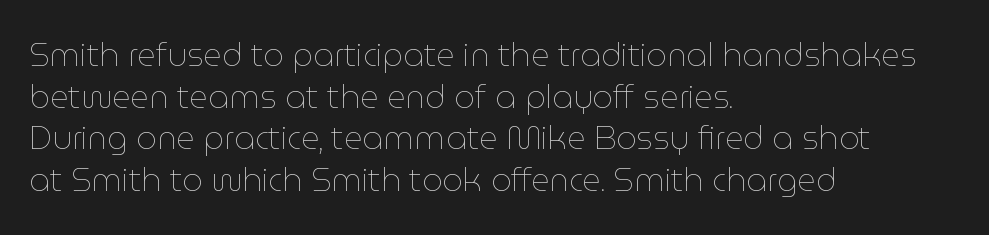
{"italic": "no", "bold": "no", "weight": "thin", "width": "normal", "stroke_contrast": "low", "x_height": "medium", "monospaced": "no", "underline": "no", "align": "left", "line_spacing": "normal", "line_spacing_ratio": 1.3, "letter_spacing": "normal", "letter_spacing_em": 0.0, "glyph_px": 32}
